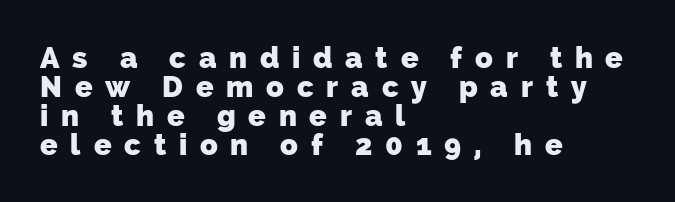
Q: Is the text bold? A: Yes.
Q: Is the typeface a serif or a sans-serif typeface? A: Sans-serif.
Q: Is the text underlined? A: No.
Q: How is the paragraph aligned? A: Left-aligned.
Q: Is the spacing between letters normal or unusually wide? A: Unusually wide.
Q: Is the spacing between lines tight, normal or loose? A: Tight.
Q: Width (condensed, normal, or wide)? A: Normal.
Q: Stroke contrast? A: Low.
Q: x-height? A: Medium.
Q: Monospaced? A: No.
